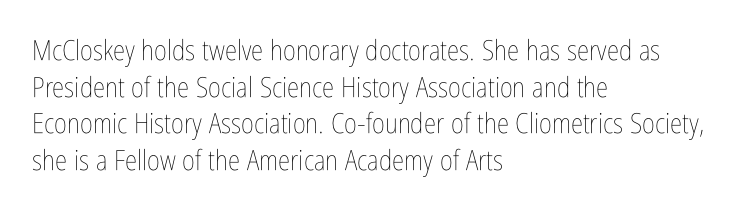
{"italic": "no", "bold": "no", "weight": "thin", "width": "condensed", "stroke_contrast": "low", "x_height": "medium", "monospaced": "no", "underline": "no", "align": "left", "line_spacing": "normal", "line_spacing_ratio": 1.31, "letter_spacing": "normal", "letter_spacing_em": 0.0, "glyph_px": 28}
